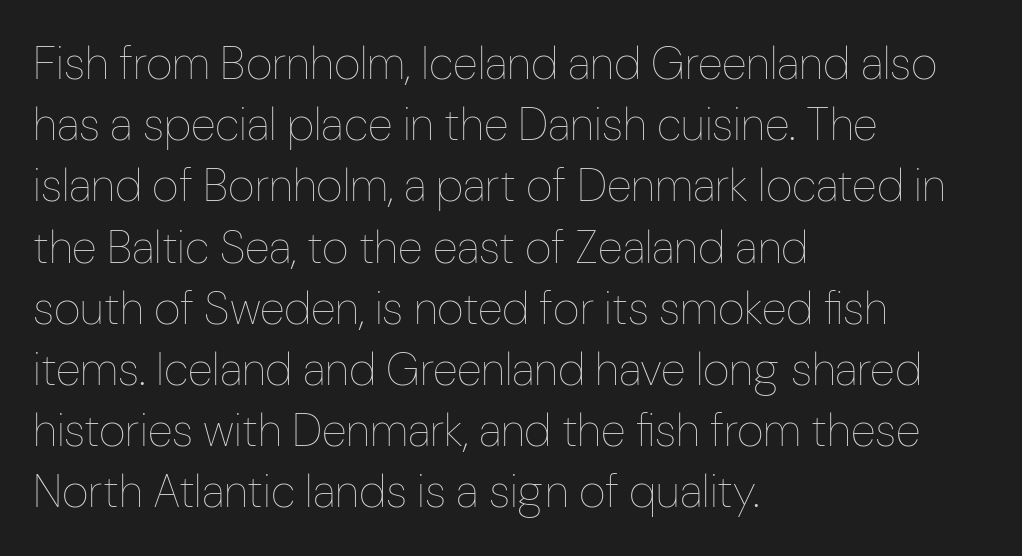
The image shows 46 px thin, condensed type, upright; set left-aligned, normal line spacing (1.33x), normal letter spacing, not underlined; low stroke contrast and a medium x-height.
